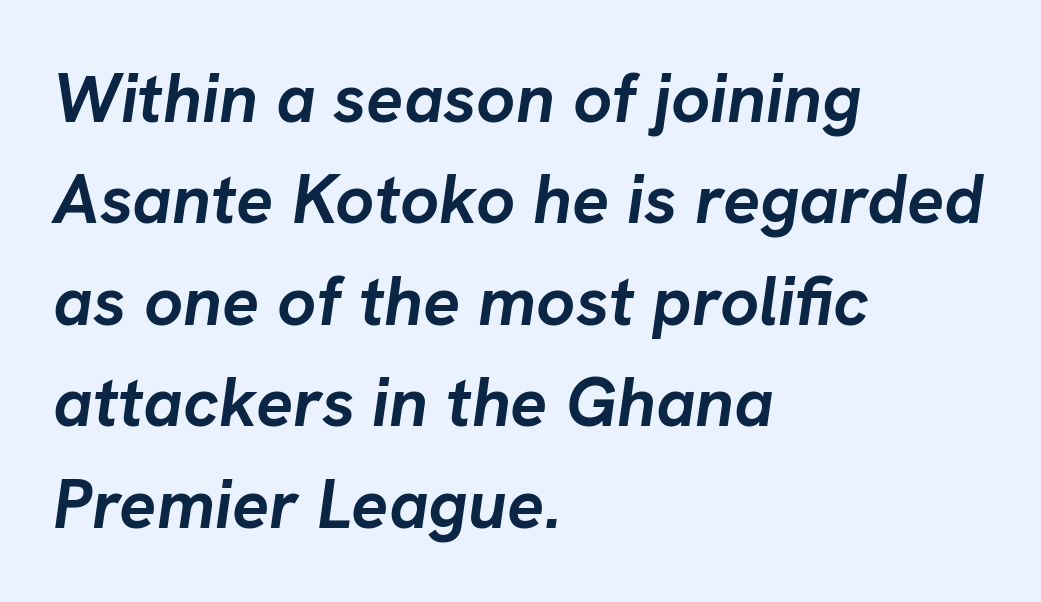
Left-aligned paragraph, ragged on the right. Words appear dense and cohesive because spacing is normal. A typesetter would call this proportional, since set widths differ per character. The font is running at its bold setting. Style check: oblique.
